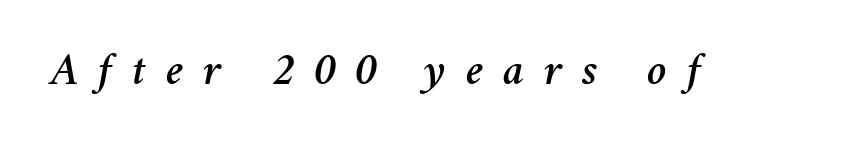
Q: Is the text italic (slanted)? A: Yes, it leans right by about 11 degrees.
Q: Is the text underlined? A: No.
Q: Is the spacing between letters normal or unusually wide? A: Unusually wide.
Q: Width (condensed, normal, or wide)? A: Normal.
Q: Stroke contrast? A: Medium.
Q: x-height? A: Medium.
Q: Monospaced? A: No.
